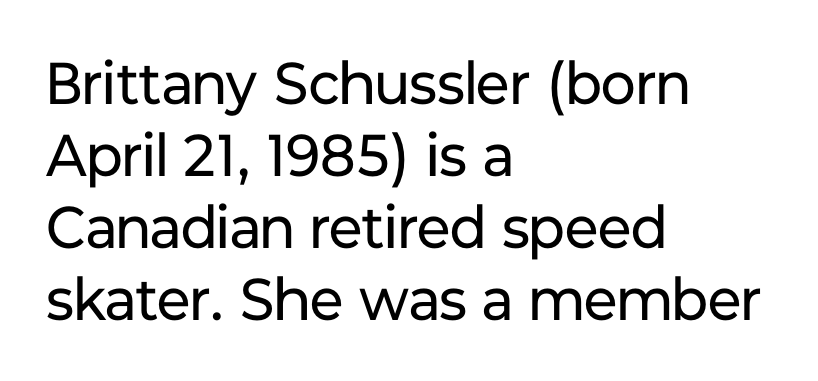
The image shows 59 px regular-weight sans-serif type, upright; set left-aligned, line spacing 1.22x, normal letter spacing, not underlined; low stroke contrast and a medium x-height.
